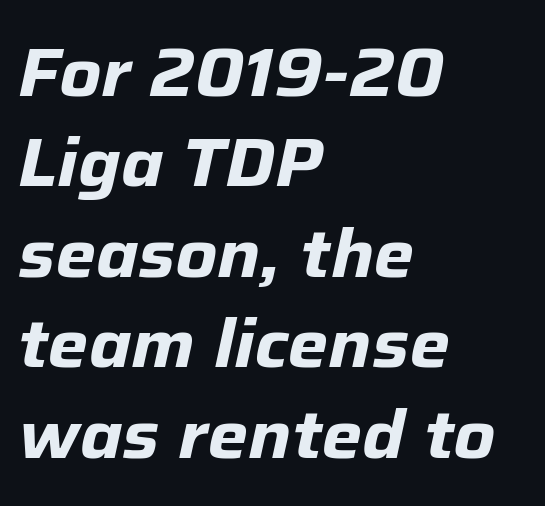
Words appear dense and cohesive because spacing is normal. A classic flush-left, rag-right setting is used for this passage. The zone under the glyphs is completely vacant. Is this a fixed-width face? No — the glyphs have proportional, varying widths. I'd describe the lettering as bold — thick and assertive. Posture: slanted.
